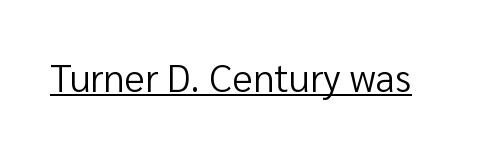
Q: Is the text bold? A: No.
Q: Is the text italic (slanted)? A: No, it is upright.
Q: Is the typeface a serif or a sans-serif typeface? A: Sans-serif.
Q: Is the text underlined? A: Yes.
Q: Is the spacing between letters normal or unusually wide? A: Normal.
Q: Width (condensed, normal, or wide)? A: Normal.
Q: Stroke contrast? A: Low.
Q: x-height? A: Medium.
Q: Monospaced? A: No.
